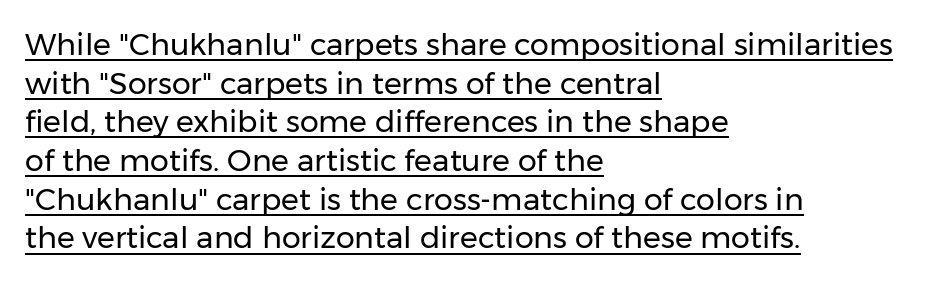
The image shows 30 px regular-weight sans-serif type, upright; set left-aligned, normal line spacing (1.29x), normal letter spacing, underlined; low stroke contrast and a medium x-height.
